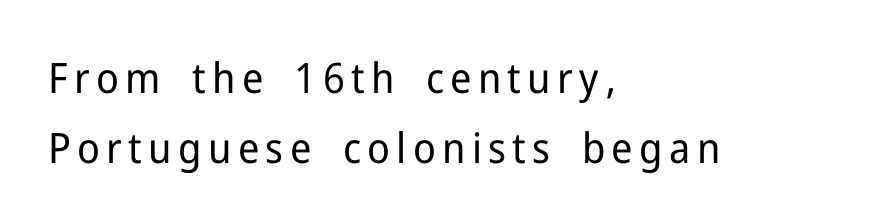
Q: Is the text bold? A: No.
Q: Is the text italic (slanted)? A: No, it is upright.
Q: Is the typeface a serif or a sans-serif typeface? A: Sans-serif.
Q: Is the text underlined? A: No.
Q: How is the paragraph aligned? A: Left-aligned.
Q: Is the spacing between lines tight, normal or loose? A: Normal.
Q: Width (condensed, normal, or wide)? A: Normal.
Q: Stroke contrast? A: Low.
Q: x-height? A: Medium.
Q: Monospaced? A: No.
